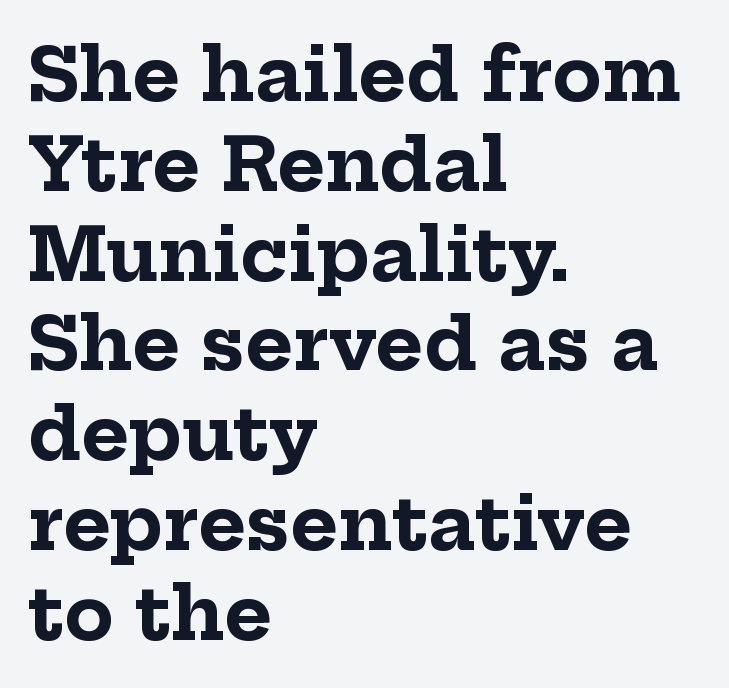
The image shows 73 px bold serif type, upright; set left-aligned, line spacing 1.23x, normal letter spacing, not underlined; low stroke contrast and a medium x-height.
